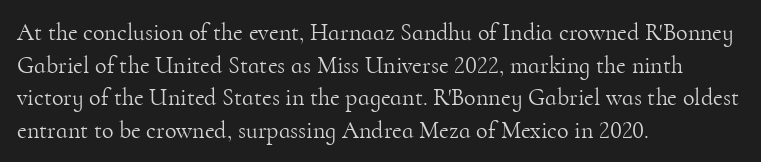
{"italic": "no", "bold": "no", "underline": "no", "align": "left", "line_spacing": "normal", "line_spacing_ratio": 1.36, "letter_spacing": "normal", "letter_spacing_em": 0.0, "glyph_px": 24}
